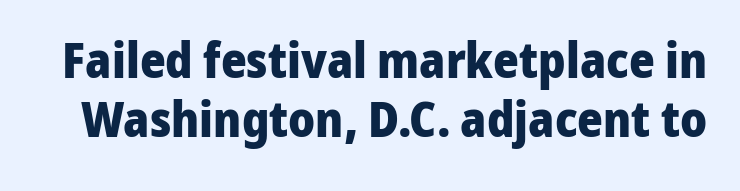
The image shows 49 px heavy sans-serif type, upright; set line spacing 1.21x, normal letter spacing, not underlined; low stroke contrast and a medium x-height.
